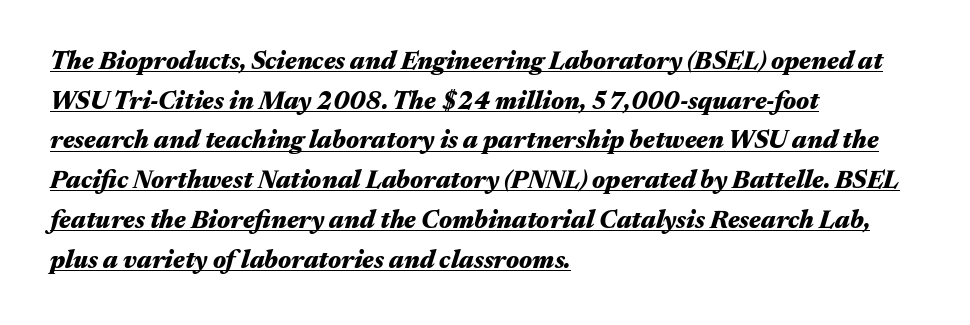
The image shows 25 px bold type, italic (leaning right); set left-aligned, normal line spacing (1.59x), normal letter spacing, underlined.
